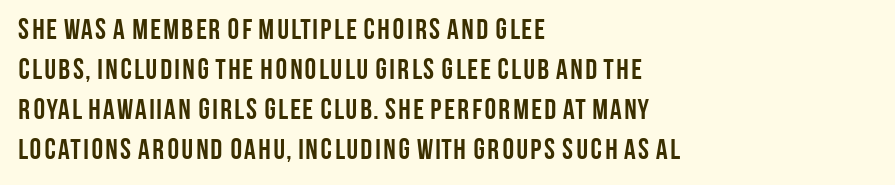
Does the lettering tilt? It doesn't — this is upright. Note the varied advance widths — an 'i' is clearly narrower than an 'm'. Alignment: flush left. A typesetter would call this leading conventional body-copy spacing.
